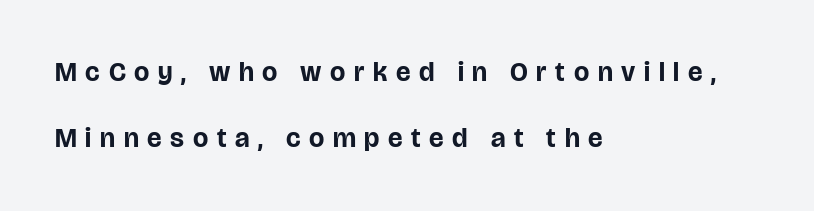
{"italic": "no", "bold": "yes", "underline": "no", "align": "left", "line_spacing": "loose", "line_spacing_ratio": 2.46, "letter_spacing": "wide", "letter_spacing_em": 0.32, "glyph_px": 27}
